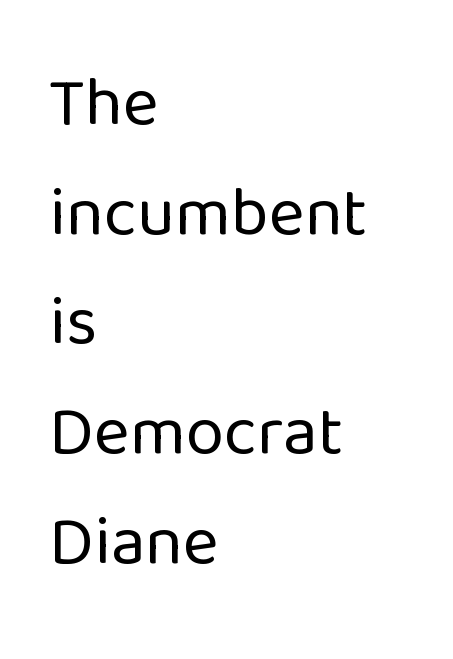
The image shows 69 px regular-weight sans-serif type, upright; set left-aligned, normal line spacing (1.59x), normal letter spacing, not underlined; low stroke contrast and a medium x-height.
